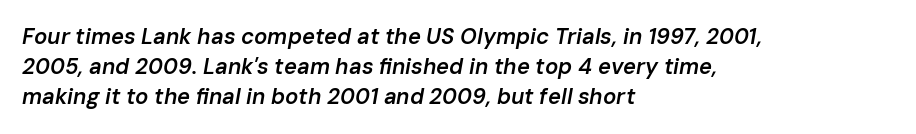
{"italic": "yes", "lean": "right", "slant_degrees": 10, "bold": "semi", "underline": "no", "align": "left", "line_spacing": "normal", "line_spacing_ratio": 1.37, "letter_spacing": "normal", "letter_spacing_em": 0.0, "glyph_px": 22}
